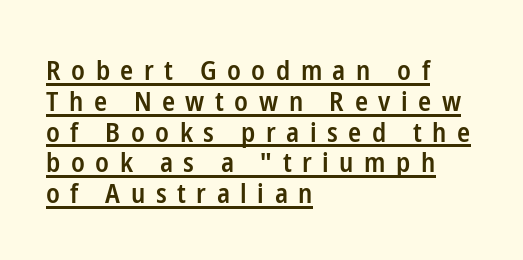
If you drew a ruler down the left edge, every line would touch it. This rendering features underlined lettering. These lines huddle together more closely than default settings would place them. Posture: straight, roman, zero tilt. Here the glyphs are tracked loosely, breaking word shapes into spaced letters. As a designer I'd log this as weight 600, semibold.
